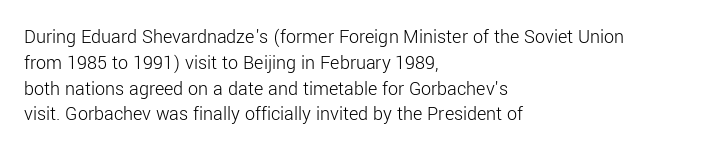
Q: Is the text bold? A: No.
Q: Is the text italic (slanted)? A: No, it is upright.
Q: Is the text underlined? A: No.
Q: How is the paragraph aligned? A: Left-aligned.
Q: Is the spacing between letters normal or unusually wide? A: Normal.
Q: Is the spacing between lines tight, normal or loose? A: Normal.
